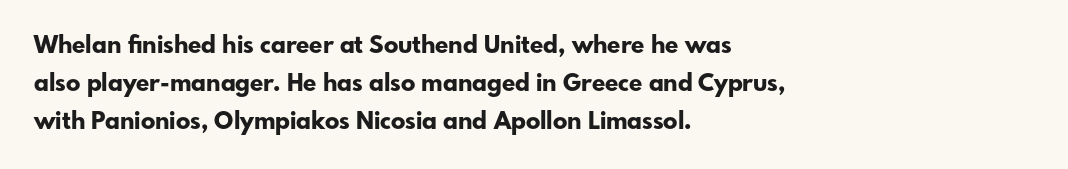
The space between consecutive lines is moderate. Alignment: flush left. The passage shown is not underscored anywhere. The type is set solid horizontally, with unmodified tracking. The characters look thick and weighty, a clear bold. Unlike italic type, these characters show no tilt at all.
